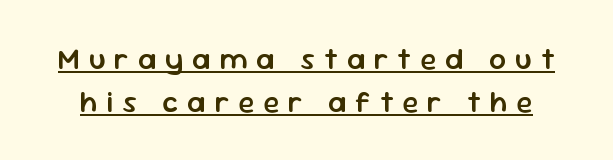
The image shows 30 px semibold sans-serif type, upright; set normal line spacing (1.43x), unusually wide letter spacing (+0.29 em), underlined; low stroke contrast and a medium x-height.
